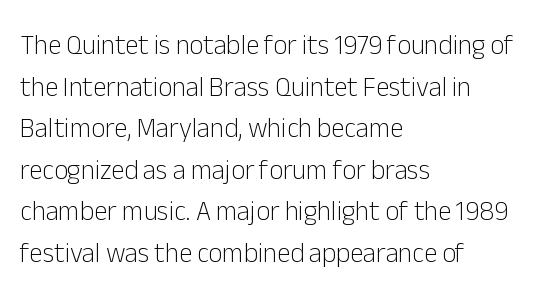
Q: Is the text bold? A: No.
Q: Is the text italic (slanted)? A: No, it is upright.
Q: Is the text underlined? A: No.
Q: How is the paragraph aligned? A: Left-aligned.
Q: Is the spacing between letters normal or unusually wide? A: Normal.
Q: Is the spacing between lines tight, normal or loose? A: Normal.
